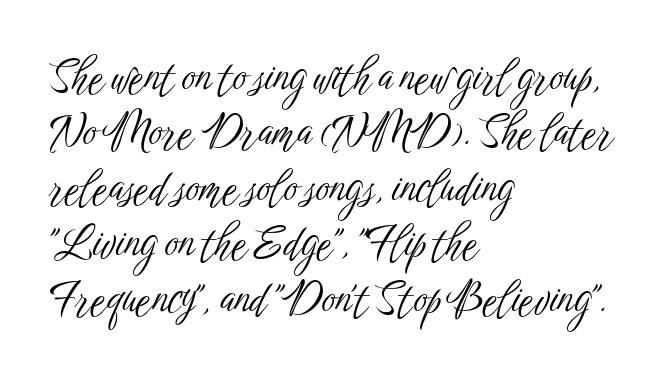
The image shows 42 px light, condensed sans-serif type; set left-aligned, normal line spacing (1.32x), normal letter spacing, not underlined; low stroke contrast and a medium x-height.
